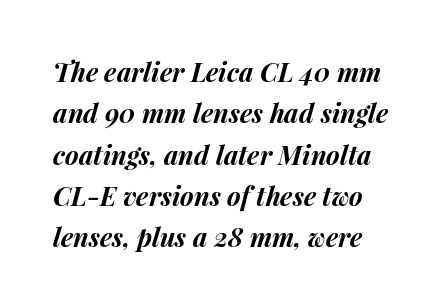
The baseline area is clear. Compared with typical body copy, the letter spacing here is the same. A full-strength bold gives these letters their thick strokes. Every character sits at an angle, as italics do.
